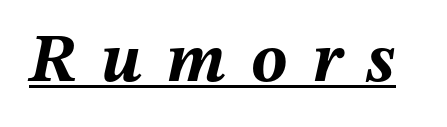
{"italic": "yes", "lean": "right", "slant_degrees": 12, "bold": "yes", "weight": "bold", "width": "normal", "stroke_contrast": "medium", "x_height": "medium", "monospaced": "no", "underline": "yes", "letter_spacing": "wide", "letter_spacing_em": 0.36, "glyph_px": 68}
